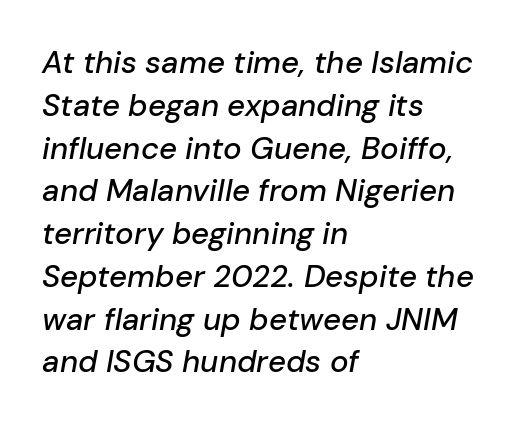
Q: Is the text italic (slanted)? A: Yes, it leans right by about 10 degrees.
Q: Is the text underlined? A: No.
Q: How is the paragraph aligned? A: Left-aligned.
Q: Is the spacing between letters normal or unusually wide? A: Normal.
Q: Is the spacing between lines tight, normal or loose? A: Normal.
Q: Width (condensed, normal, or wide)? A: Normal.
Q: Stroke contrast? A: Low.
Q: x-height? A: Medium.
Q: Monospaced? A: No.
